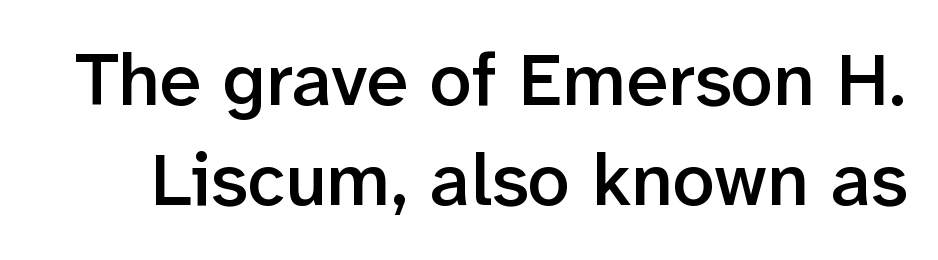
Q: Is the text bold? A: Semi-bold.
Q: Is the text italic (slanted)? A: No, it is upright.
Q: Is the typeface a serif or a sans-serif typeface? A: Sans-serif.
Q: Is the text underlined? A: No.
Q: Is the spacing between letters normal or unusually wide? A: Normal.
Q: Is the spacing between lines tight, normal or loose? A: Normal.
Q: Width (condensed, normal, or wide)? A: Normal.
Q: Stroke contrast? A: Low.
Q: x-height? A: Medium.
Q: Monospaced? A: No.
